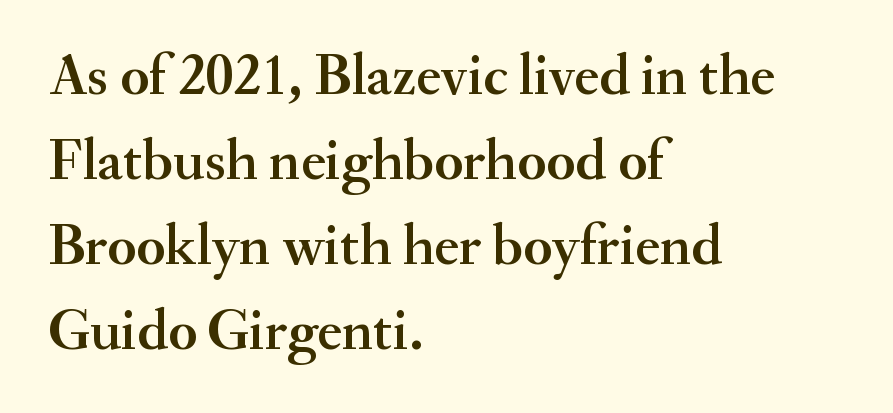
Q: Is the text italic (slanted)? A: No, it is upright.
Q: Is the typeface a serif or a sans-serif typeface? A: Serif.
Q: Is the text underlined? A: No.
Q: How is the paragraph aligned? A: Left-aligned.
Q: Is the spacing between letters normal or unusually wide? A: Normal.
Q: Is the spacing between lines tight, normal or loose? A: Normal.
Q: Width (condensed, normal, or wide)? A: Normal.
Q: Stroke contrast? A: Medium.
Q: x-height? A: Small.
Q: Monospaced? A: No.
